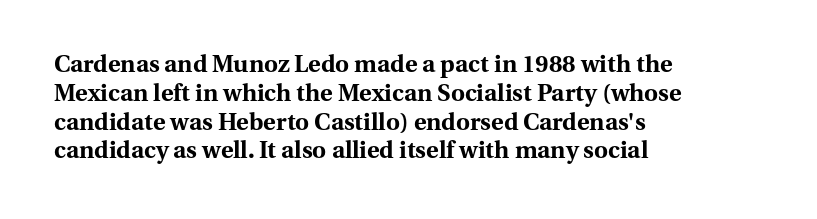
Q: Is the text bold? A: Yes.
Q: Is the text italic (slanted)? A: No, it is upright.
Q: Is the text underlined? A: No.
Q: How is the paragraph aligned? A: Left-aligned.
Q: Is the spacing between letters normal or unusually wide? A: Normal.
